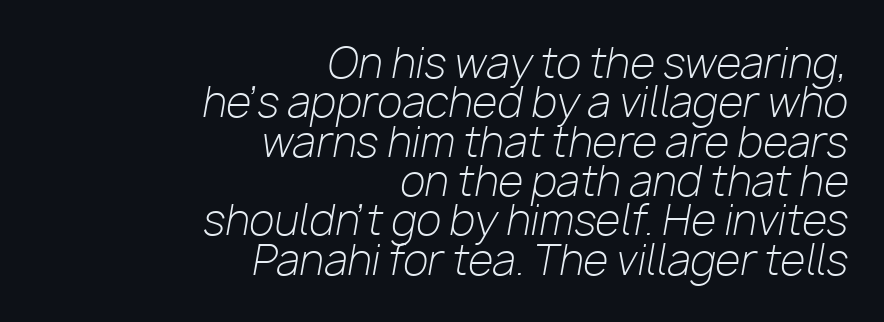
The image shows 41 px light type, italic (leaning right); set right-aligned, tight line spacing (0.96x), normal letter spacing, not underlined; low stroke contrast and a medium x-height.
